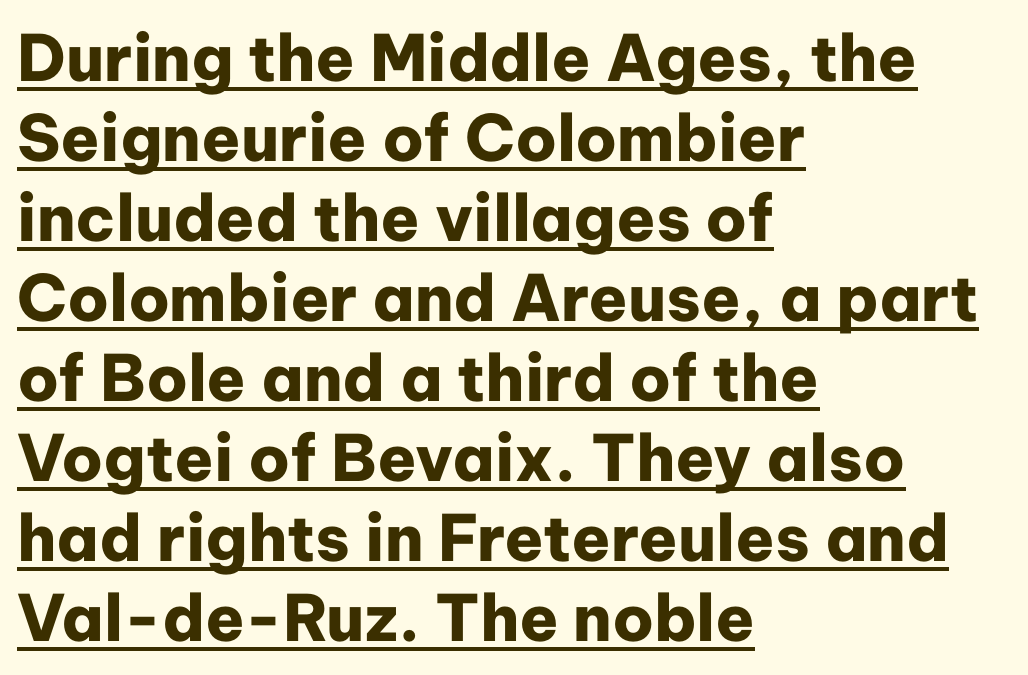
The image shows 64 px heavy sans-serif type, upright; set left-aligned, normal line spacing (1.25x), normal letter spacing, underlined; low stroke contrast and a medium x-height.
